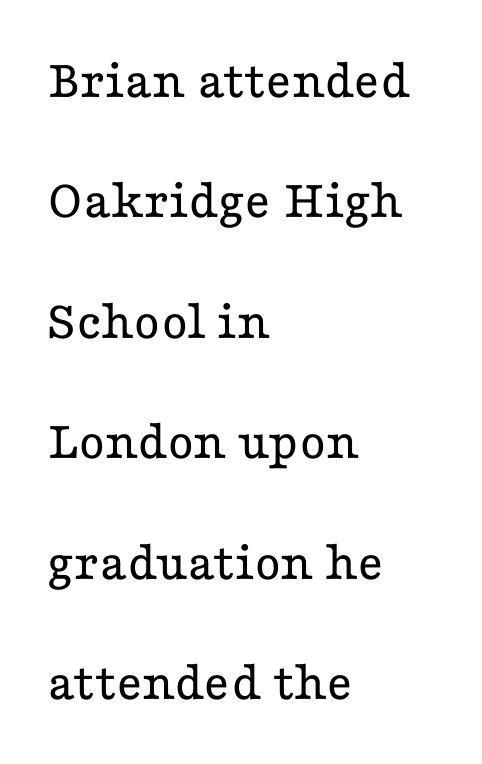
The image shows 56 px regular-weight, wide serif type, upright; set left-aligned, loose line spacing (2.15x), normal letter spacing, not underlined; low stroke contrast and a medium x-height.
